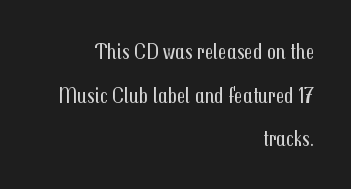
Line ends are locked; line starts wander. The tracking reads as untouched default to a designer's eye. The face looks like a standard text weight, possibly lighter. Style check: upright.
